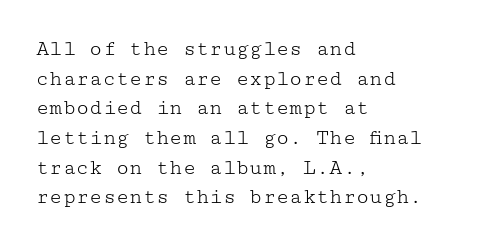
The image shows 22 px text type, upright; set left-aligned, normal line spacing (1.35x), normal letter spacing, not underlined.
